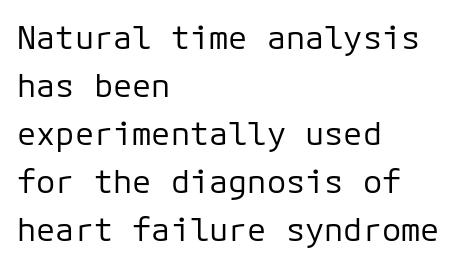
The passage shown is typed in a monospace face where columns stay perfectly aligned. Nope, no serifs anywhere on these letters. How would I describe the line gaps? Plain and ordinary. The ragged edge is on the right, which tells us the setting is flush left.
